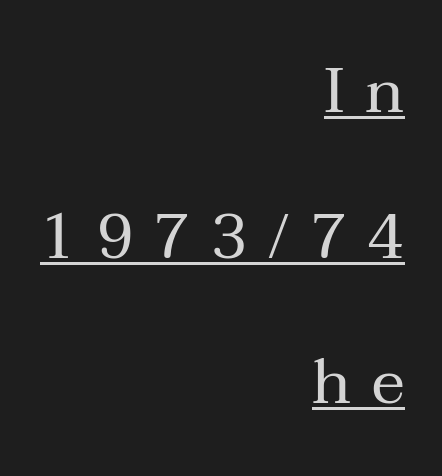
Q: Is the text bold? A: No.
Q: Is the text italic (slanted)? A: No, it is upright.
Q: Is the typeface a serif or a sans-serif typeface? A: Serif.
Q: Is the text underlined? A: Yes.
Q: How is the paragraph aligned? A: Right-aligned.
Q: Is the spacing between letters normal or unusually wide? A: Unusually wide.
Q: Is the spacing between lines tight, normal or loose? A: Loose.
Q: Width (condensed, normal, or wide)? A: Normal.
Q: Stroke contrast? A: Medium.
Q: x-height? A: Medium.
Q: Monospaced? A: No.
